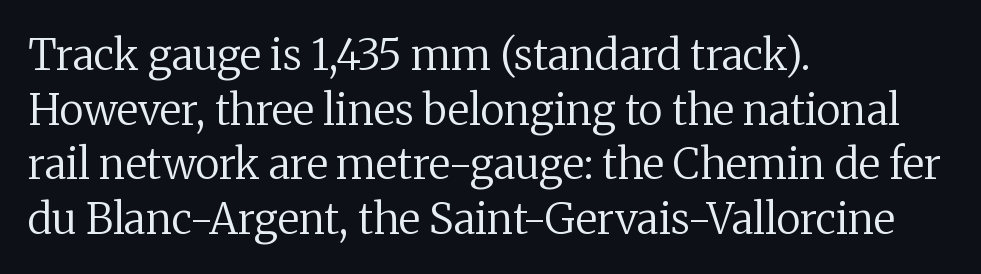
{"serif": "yes", "italic": "no", "bold": "no", "weight": "regular", "width": "normal", "stroke_contrast": "medium", "x_height": "medium", "monospaced": "no", "underline": "no", "align": "left", "line_spacing": "normal", "line_spacing_ratio": 1.3, "letter_spacing": "normal", "letter_spacing_em": 0.0, "glyph_px": 42}
